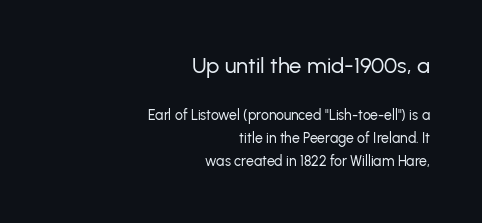
Q: Is the text bold? A: No.
Q: Is the text italic (slanted)? A: No, it is upright.
Q: Is the text underlined? A: No.
Q: How is the paragraph aligned? A: Right-aligned.
Q: Is the spacing between letters normal or unusually wide? A: Normal.
Q: Is the spacing between lines tight, normal or loose? A: Normal.
Q: Which block of text is set in a larger size, the first (top) or the second (bottom)? A: The first (top) one.
